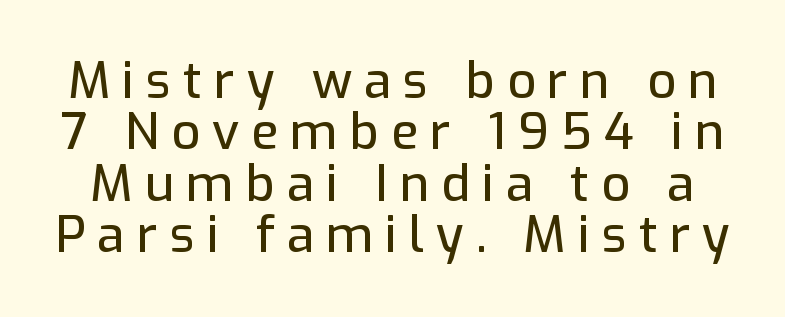
Underline: absent. What's the leading like? Squeezed, with rows nearly overlapping. This rendering widens character spacing well past its baseline value. Does the lettering tilt? It doesn't — this is upright. Here the designer chose a conventional face with non-uniform glyph widths. Serif or sans? Sans — the stroke terminals are bare.
